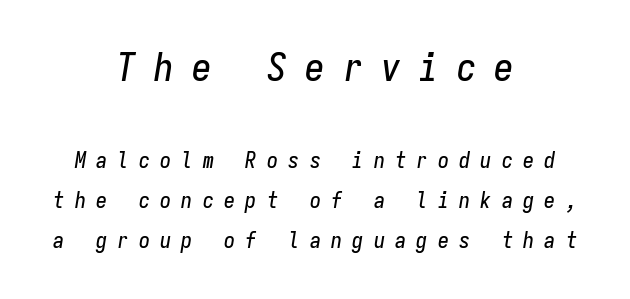
Q: Is the text italic (slanted)? A: Yes, it leans right by about 9 degrees.
Q: Is the text underlined? A: No.
Q: How is the paragraph aligned? A: Centered.
Q: Is the spacing between letters normal or unusually wide? A: Unusually wide.
Q: Which block of text is set in a larger size, the first (top) or the second (bottom)? A: The first (top) one.
Q: Width (condensed, normal, or wide)? A: Condensed.
Q: Stroke contrast? A: Low.
Q: x-height? A: Medium.
Q: Monospaced? A: Yes.
